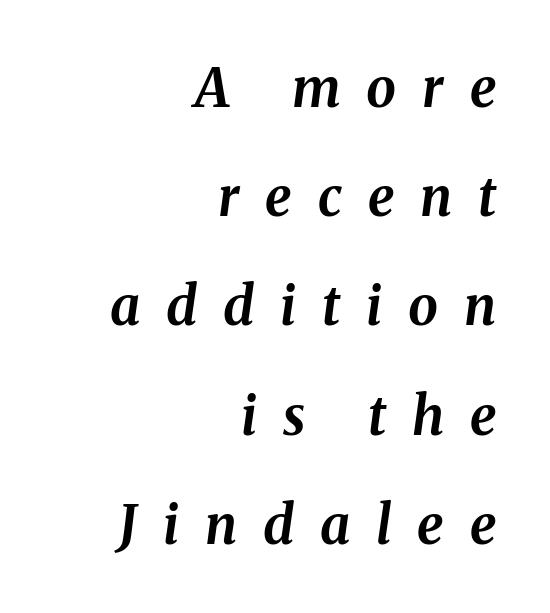
A full-strength bold gives these letters their thick strokes. This sample is right-justified, so line beginnings fall wherever the words allow. Each row of text sits above clean, open space. Character widths vary here, with narrow letters taking less room than wide ones. Compared with typical paragraphs, the rows here are farther apart. Display-style spreading of the glyphs; the letterfit is very open.
